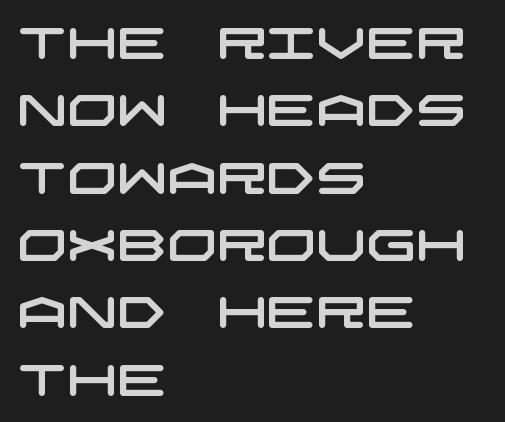
{"serif": "no", "width": "wide", "stroke_contrast": "low", "x_height": "large", "underline": "no", "align": "left", "line_spacing": "normal", "line_spacing_ratio": 1.53, "letter_spacing": "normal", "letter_spacing_em": 0.0, "glyph_px": 44}
